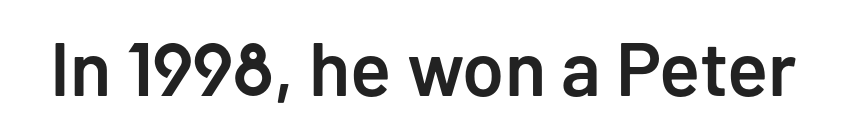
The image shows 76 px semibold sans-serif type, upright; set normal letter spacing, not underlined; low stroke contrast and a medium x-height.
